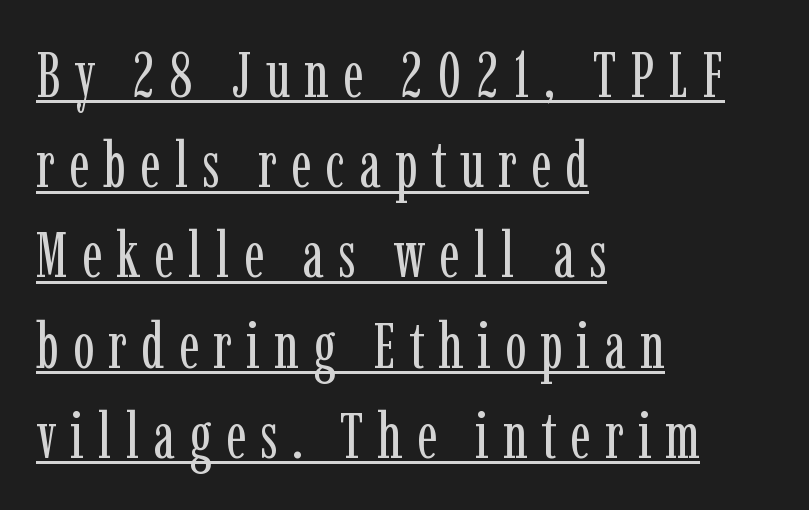
{"serif": "yes", "italic": "no", "bold": "no", "weight": "regular", "width": "condensed", "stroke_contrast": "low", "x_height": "medium", "monospaced": "no", "underline": "yes", "align": "left", "line_spacing": "normal", "line_spacing_ratio": 1.41, "letter_spacing": "wide", "letter_spacing_em": 0.22, "glyph_px": 64}
